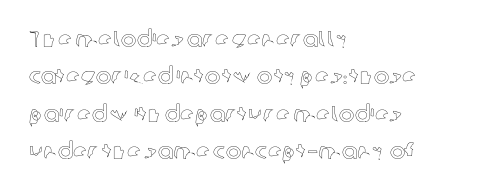
What stands out about the letter spacing? Nothing — it is the standard amount. Descenders hang freely into open space. Tall strokes in this sample are plumb rather than angled. Is the block centered? No — it sits flush against the left margin.
